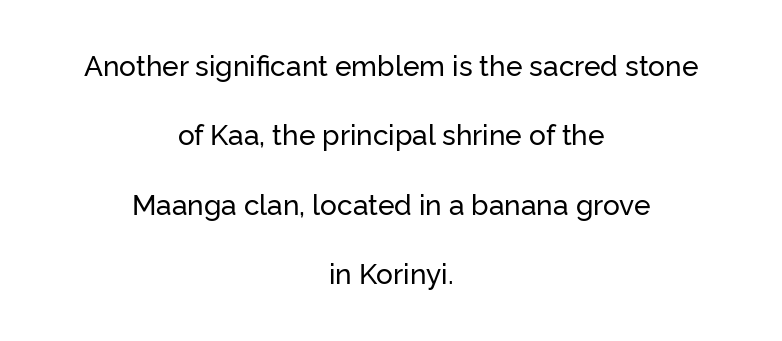
Q: Is the text italic (slanted)? A: No, it is upright.
Q: Is the typeface a serif or a sans-serif typeface? A: Sans-serif.
Q: Is the text underlined? A: No.
Q: How is the paragraph aligned? A: Centered.
Q: Is the spacing between letters normal or unusually wide? A: Normal.
Q: Is the spacing between lines tight, normal or loose? A: Loose.
Q: Width (condensed, normal, or wide)? A: Normal.
Q: Stroke contrast? A: Low.
Q: x-height? A: Medium.
Q: Monospaced? A: No.
